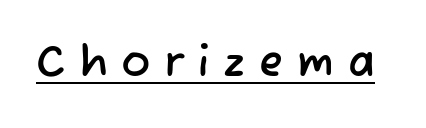
{"serif": "no", "width": "normal", "stroke_contrast": "low", "x_height": "medium", "monospaced": "no", "underline": "yes", "letter_spacing": "wide", "letter_spacing_em": 0.32, "glyph_px": 44}
